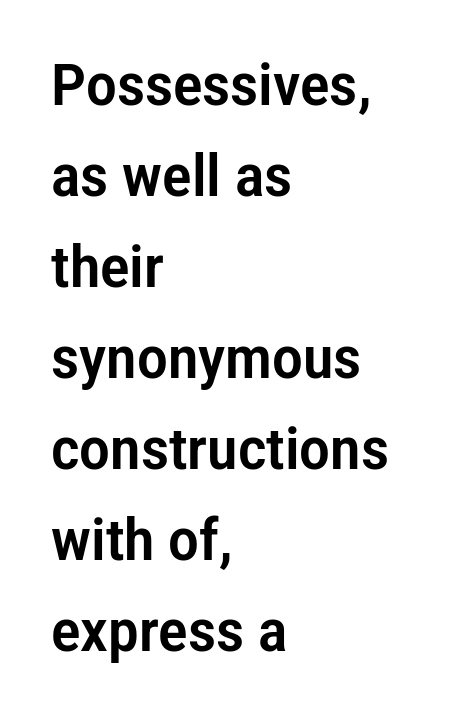
The image shows 58 px condensed sans-serif type, upright; set left-aligned, normal line spacing (1.57x), normal letter spacing, not underlined; low stroke contrast and a medium x-height.
